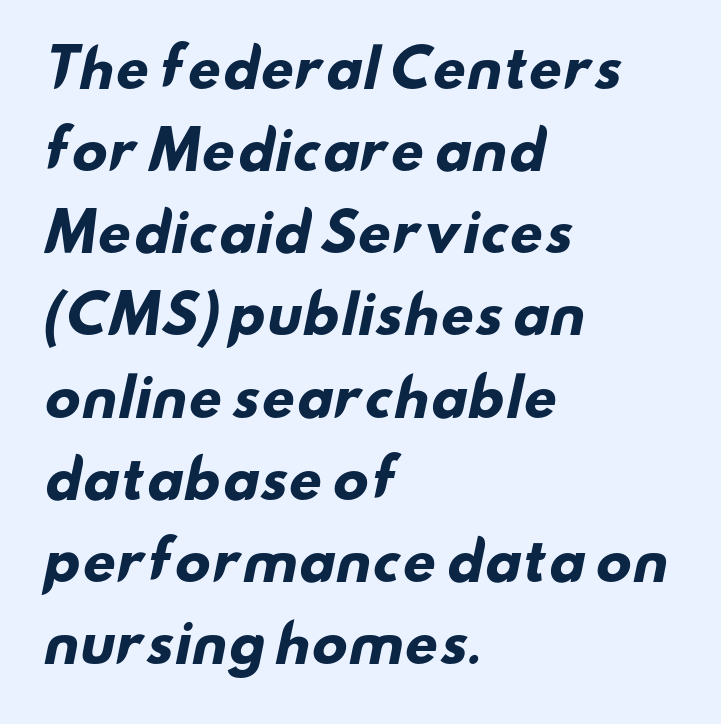
The leading is moderate, giving the passage an even texture. Character widths vary here, with narrow letters taking less room than wide ones. The passage shown is typeset with a sans-serif family. Which margin do the lines hug? The left one — the right edge is uneven.
